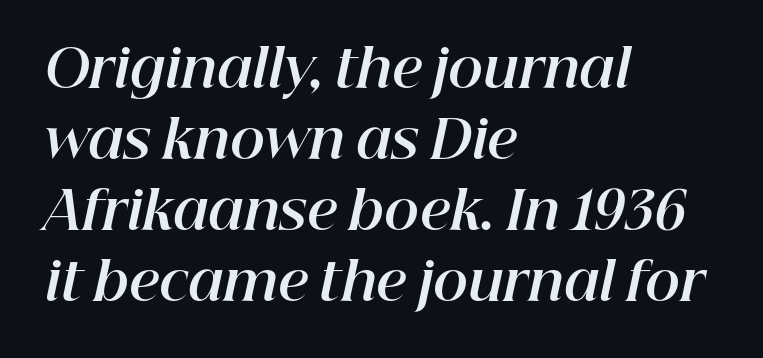
{"italic": "yes", "lean": "right", "slant_degrees": 12, "bold": "yes", "weight": "bold", "width": "normal", "stroke_contrast": "high", "x_height": "medium", "monospaced": "no", "underline": "no", "align": "left", "line_spacing": "normal", "line_spacing_ratio": 1.34, "letter_spacing": "normal", "letter_spacing_em": 0.0, "glyph_px": 53}
